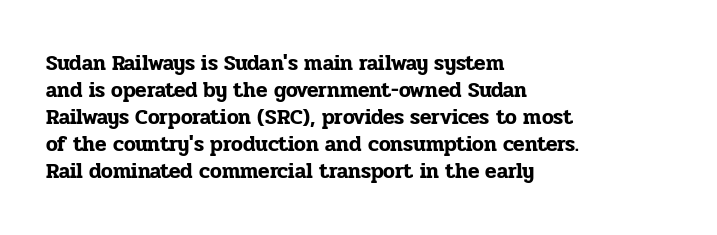
{"italic": "no", "underline": "no", "align": "left", "line_spacing": "normal", "line_spacing_ratio": 1.29, "letter_spacing": "normal", "letter_spacing_em": 0.0, "glyph_px": 21}
